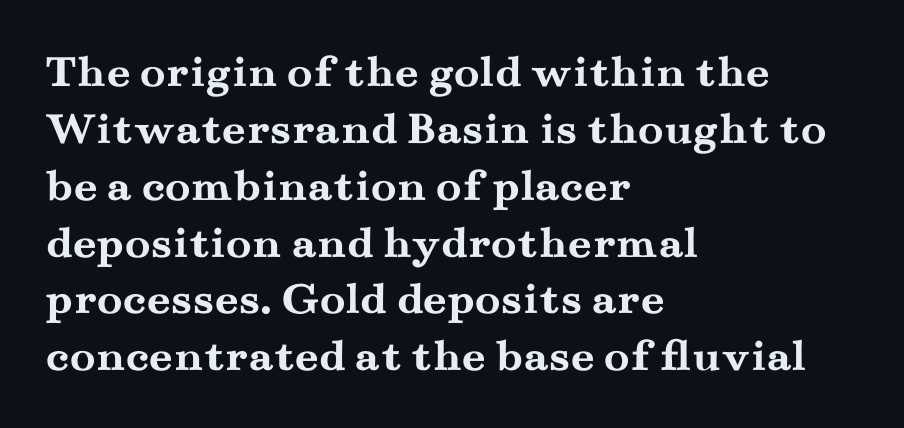
The letters advance in unequal steps, a hallmark of proportional type. Is this a sans? No — the strokes have serifs. Words appear dense and cohesive because spacing is normal. A clean baseline with only descenders dipping below it. Pretty heavy lettering here — definitely bold. The lines in this sample share a left origin and differ only in where they stop.
